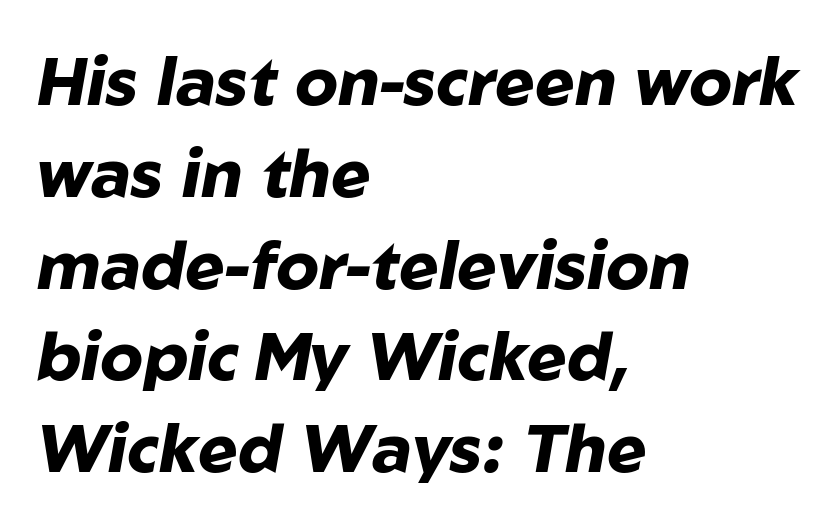
The image shows 67 px heavy type, italic (leaning right); set left-aligned, normal line spacing (1.37x), normal letter spacing, not underlined; low stroke contrast and a medium x-height.
